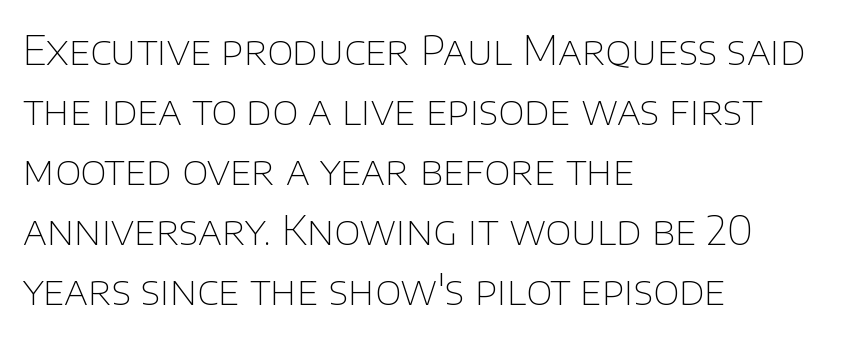
The image shows 40 px thin sans-serif type, upright; set left-aligned, normal line spacing (1.5x), normal letter spacing, not underlined; low stroke contrast and a large x-height.
